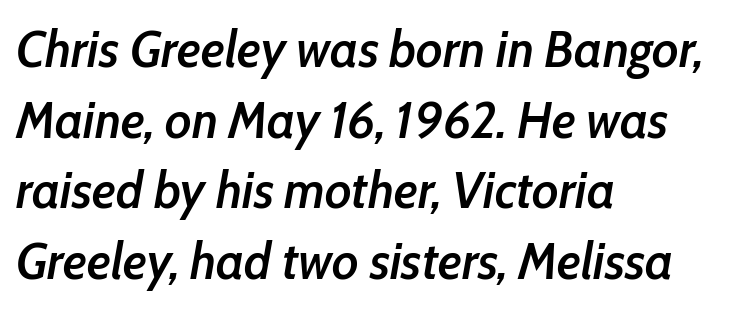
Q: Is the text bold? A: Semi-bold.
Q: Is the text italic (slanted)? A: Yes, it leans right by about 10 degrees.
Q: Is the text underlined? A: No.
Q: How is the paragraph aligned? A: Left-aligned.
Q: Is the spacing between letters normal or unusually wide? A: Normal.
Q: Is the spacing between lines tight, normal or loose? A: Normal.
Q: Width (condensed, normal, or wide)? A: Condensed.
Q: Stroke contrast? A: Low.
Q: x-height? A: Medium.
Q: Monospaced? A: No.
